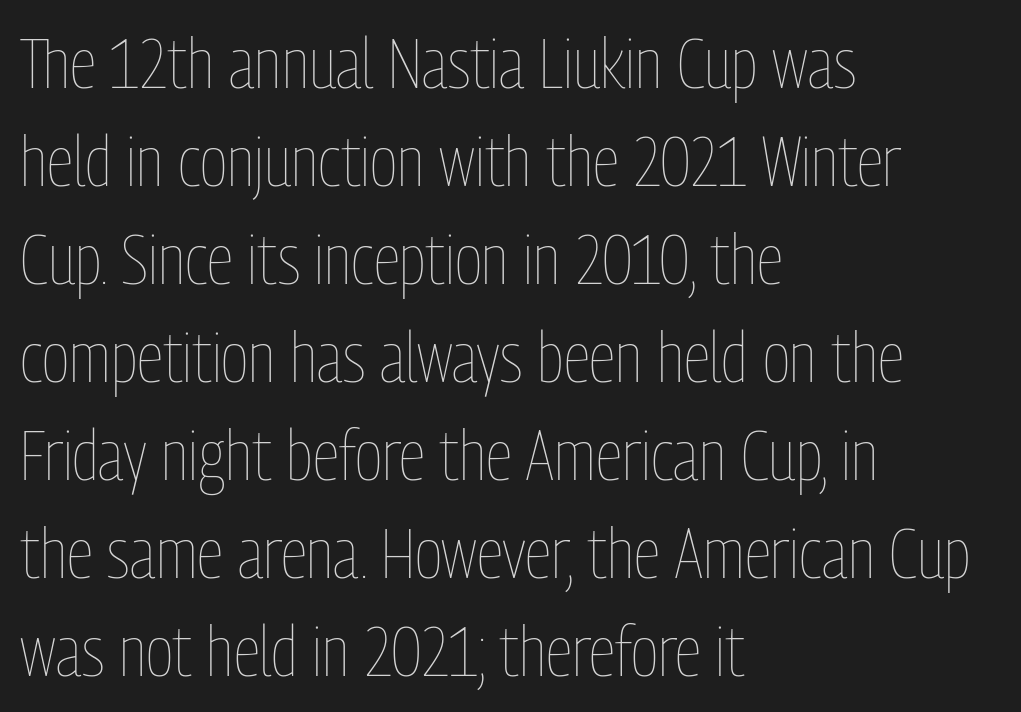
This sample keeps an unexceptional amount of space between lines. Posture: upright roman. Characters follow at the spacing the type designer built in. Casual observation: everything's shoved over to the left.
